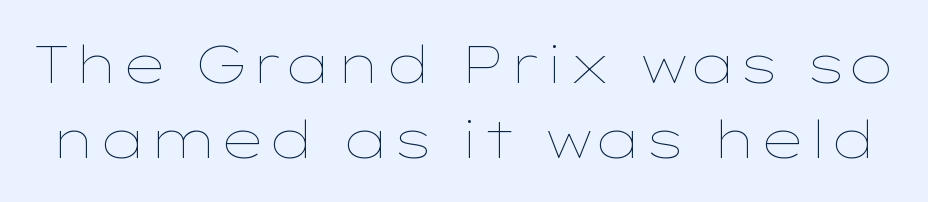
{"italic": "no", "bold": "no", "weight": "thin", "width": "wide", "stroke_contrast": "low", "x_height": "medium", "monospaced": "no", "underline": "no", "line_spacing": "normal", "line_spacing_ratio": 1.44, "letter_spacing": "normal", "letter_spacing_em": 0.0, "glyph_px": 52}
